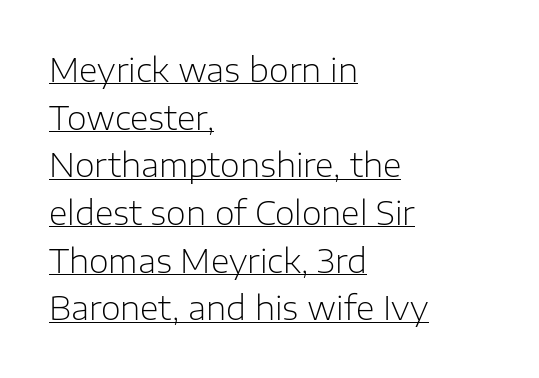
Is the block centered? No — it sits flush against the left margin. The font sits on the lighter half of the weight spectrum, regular included. The face used here is proportionally spaced, like ordinary book or web type. Underlining? Definitely there. Unlike italic type, these characters show no tilt at all.
